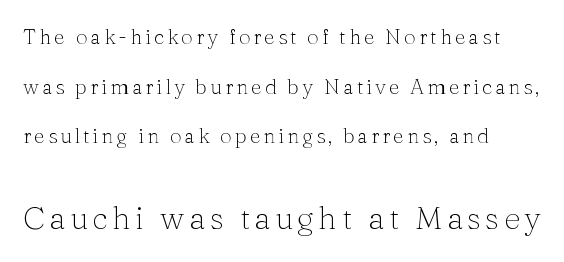
Q: Is the text bold? A: No.
Q: Is the text italic (slanted)? A: No, it is upright.
Q: Is the typeface a serif or a sans-serif typeface? A: Serif.
Q: Is the text underlined? A: No.
Q: Is the spacing between lines tight, normal or loose? A: Loose.
Q: Which block of text is set in a larger size, the first (top) or the second (bottom)? A: The second (bottom) one.
Q: Width (condensed, normal, or wide)? A: Normal.
Q: Stroke contrast? A: Medium.
Q: x-height? A: Medium.
Q: Monospaced? A: No.
